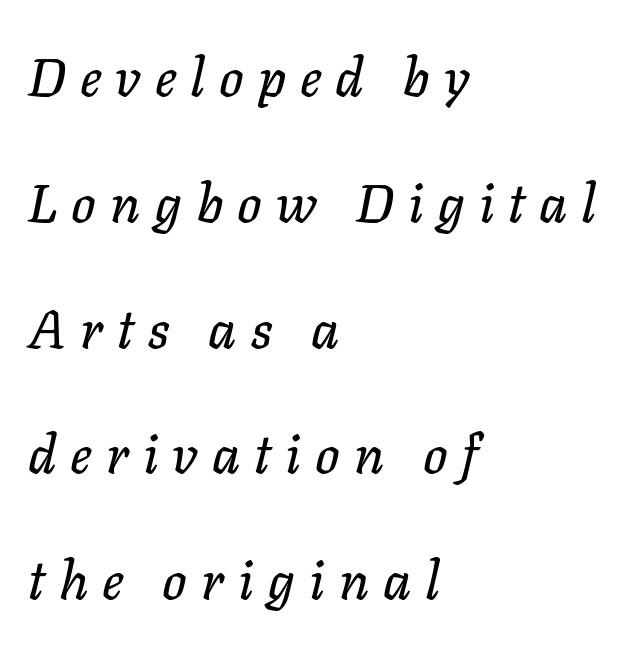
Q: Is the text italic (slanted)? A: Yes, it leans right by about 11 degrees.
Q: Is the text underlined? A: No.
Q: How is the paragraph aligned? A: Left-aligned.
Q: Is the spacing between letters normal or unusually wide? A: Unusually wide.
Q: Is the spacing between lines tight, normal or loose? A: Loose.
Q: Width (condensed, normal, or wide)? A: Normal.
Q: Stroke contrast? A: Low.
Q: x-height? A: Medium.
Q: Monospaced? A: No.
